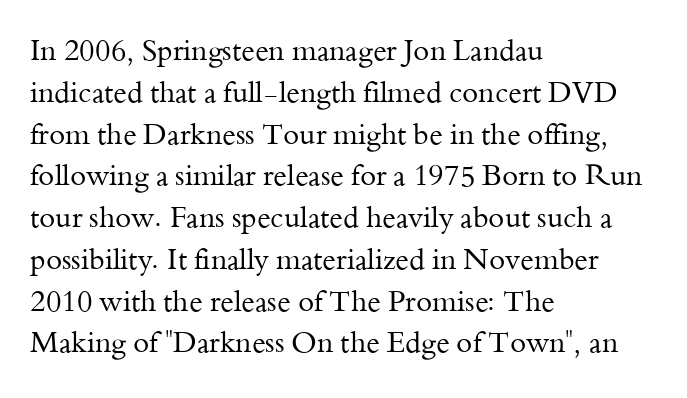
The characters are drawn with everyday or finer stroke widths. The lettering holds an erect, upright posture throughout. Regarding serifs, this sample has them. The passage shown is not underscored anywhere. Vertically, the passage feels balanced, rows spaced as you'd expect.
